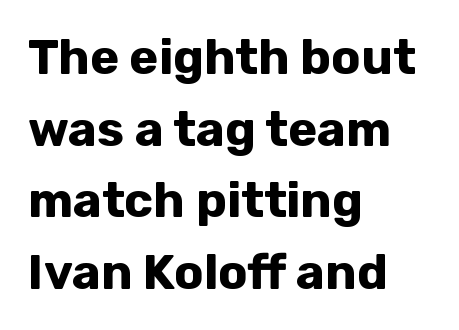
{"serif": "no", "italic": "no", "bold": "yes", "weight": "bold", "width": "normal", "stroke_contrast": "low", "x_height": "medium", "monospaced": "no", "underline": "no", "align": "left", "line_spacing": "normal", "line_spacing_ratio": 1.46, "letter_spacing": "normal", "letter_spacing_em": 0.0, "glyph_px": 49}
